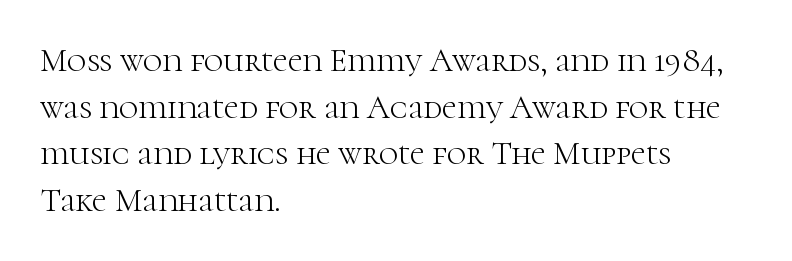
The image shows 33 px light serif type, upright; set left-aligned, normal line spacing (1.41x), normal letter spacing, not underlined; high stroke contrast and a medium x-height.
